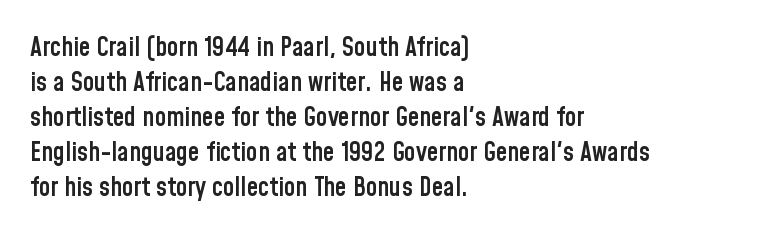
{"italic": "no", "bold": "semi", "underline": "no", "align": "left", "line_spacing": "normal", "line_spacing_ratio": 1.35, "letter_spacing": "normal", "letter_spacing_em": 0.0, "glyph_px": 26}
